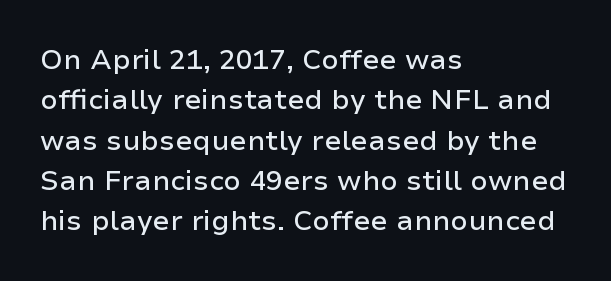
{"serif": "no", "italic": "no", "width": "normal", "stroke_contrast": "low", "x_height": "medium", "monospaced": "no", "underline": "no", "align": "left", "line_spacing": "normal", "line_spacing_ratio": 1.44, "letter_spacing": "normal", "letter_spacing_em": 0.0, "glyph_px": 28}
